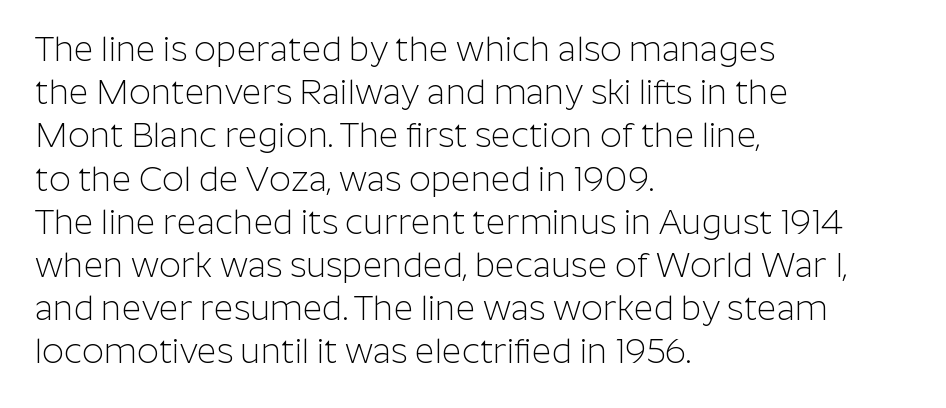
Q: Is the text bold? A: No.
Q: Is the text italic (slanted)? A: No, it is upright.
Q: Is the typeface a serif or a sans-serif typeface? A: Sans-serif.
Q: Is the text underlined? A: No.
Q: How is the paragraph aligned? A: Left-aligned.
Q: Is the spacing between letters normal or unusually wide? A: Normal.
Q: Is the spacing between lines tight, normal or loose? A: Normal.
Q: Width (condensed, normal, or wide)? A: Normal.
Q: Stroke contrast? A: Low.
Q: x-height? A: Medium.
Q: Monospaced? A: No.
